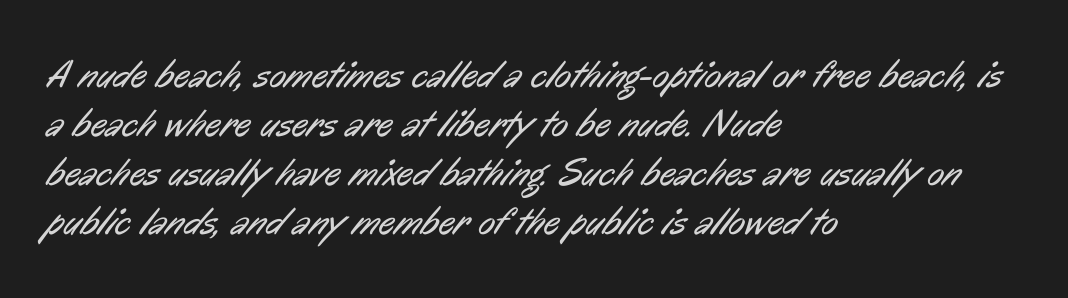
Q: Is the text bold? A: No.
Q: Is the typeface a serif or a sans-serif typeface? A: Sans-serif.
Q: Is the text underlined? A: No.
Q: How is the paragraph aligned? A: Left-aligned.
Q: Is the spacing between letters normal or unusually wide? A: Normal.
Q: Is the spacing between lines tight, normal or loose? A: Normal.
Q: Width (condensed, normal, or wide)? A: Condensed.
Q: Stroke contrast? A: Low.
Q: x-height? A: Medium.
Q: Monospaced? A: No.
